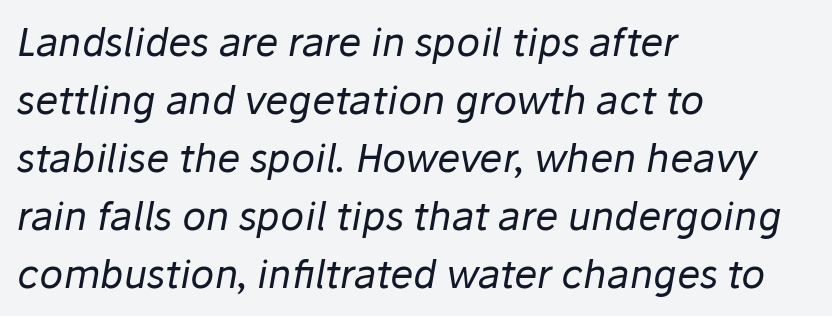
Q: Is the text bold? A: No.
Q: Is the text italic (slanted)? A: Yes, it leans right by about 10 degrees.
Q: Is the text underlined? A: No.
Q: How is the paragraph aligned? A: Left-aligned.
Q: Is the spacing between letters normal or unusually wide? A: Normal.
Q: Is the spacing between lines tight, normal or loose? A: Normal.
Q: Width (condensed, normal, or wide)? A: Normal.
Q: Stroke contrast? A: Low.
Q: x-height? A: Medium.
Q: Monospaced? A: No.
